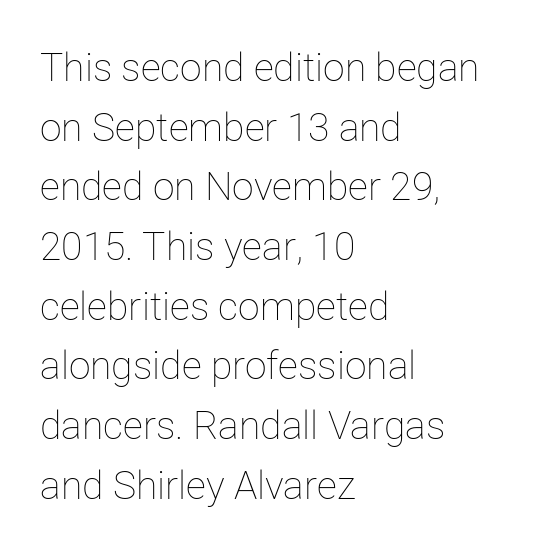
Has an underline been added? It has not. Teacher's note: observe the even left margin — that is flush-left alignment. Each stroke keeps to a modest, everyday thickness or less. A roman cut, with each character standing at attention. Varying glyph widths throughout — classic text-font behaviour. How would I describe the line gaps? Plain and ordinary.
